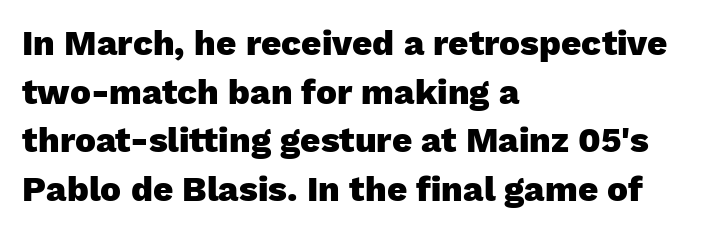
The image shows 35 px heavy sans-serif type, upright; set left-aligned, normal line spacing (1.39x), normal letter spacing, not underlined; low stroke contrast and a medium x-height.
